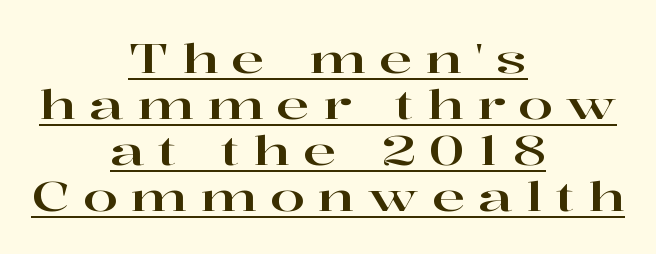
Which margin do the lines hug? Neither — every line sits in the middle. The designer dialed line spacing down below the default. The lettering holds an erect, upright posture throughout. Loose tracking; the words dissolve into strings of separated letters.
